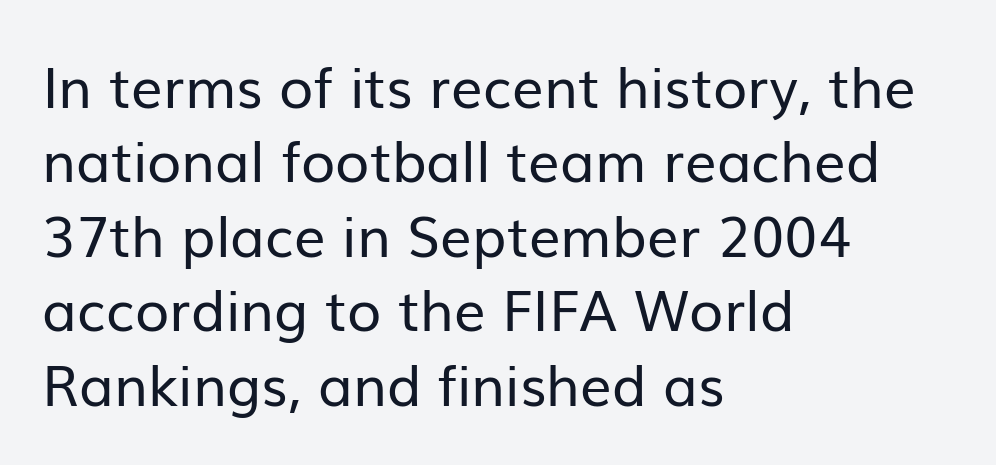
{"serif": "no", "italic": "no", "bold": "no", "weight": "regular", "width": "normal", "stroke_contrast": "low", "x_height": "medium", "monospaced": "no", "underline": "no", "align": "left", "line_spacing": "normal", "line_spacing_ratio": 1.33, "letter_spacing": "normal", "letter_spacing_em": 0.0, "glyph_px": 56}
